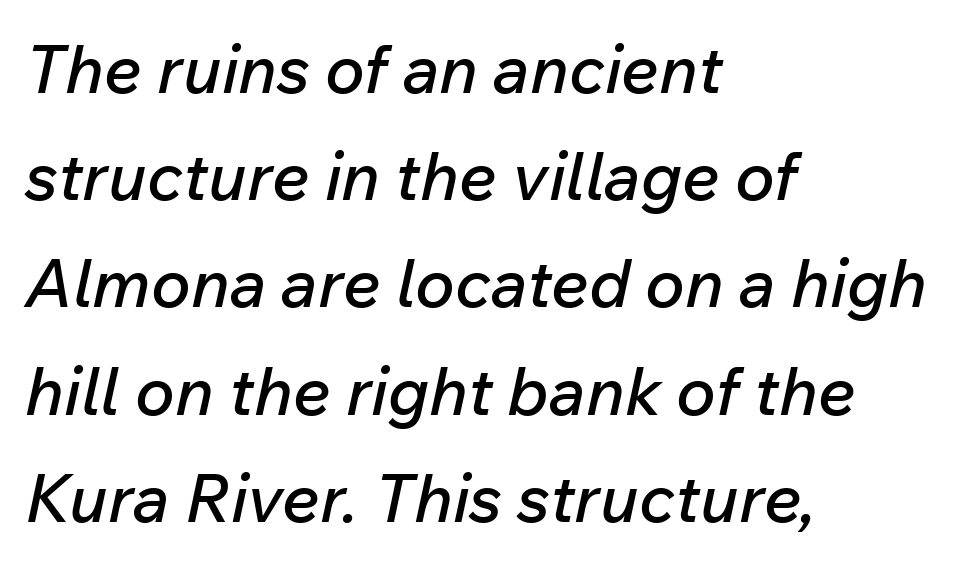
The image shows 67 px text type, italic (leaning right); set left-aligned, normal line spacing (1.6x), normal letter spacing, not underlined; low stroke contrast and a medium x-height.
